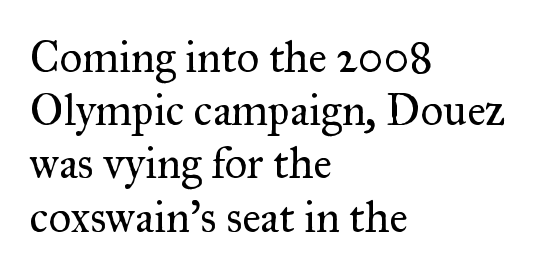
The image shows 44 px regular-weight serif type, upright; set left-aligned, line spacing 1.21x, normal letter spacing, not underlined; medium stroke contrast and a small x-height.
